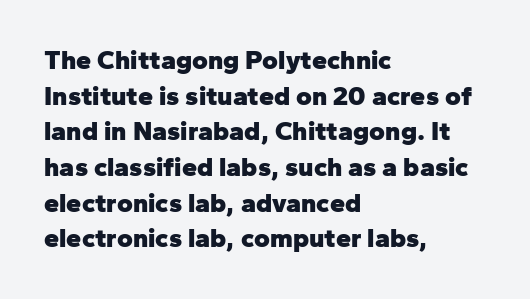
Q: Is the text bold? A: Yes.
Q: Is the text italic (slanted)? A: No, it is upright.
Q: Is the text underlined? A: No.
Q: How is the paragraph aligned? A: Left-aligned.
Q: Is the spacing between letters normal or unusually wide? A: Normal.
Q: Is the spacing between lines tight, normal or loose? A: Normal.
